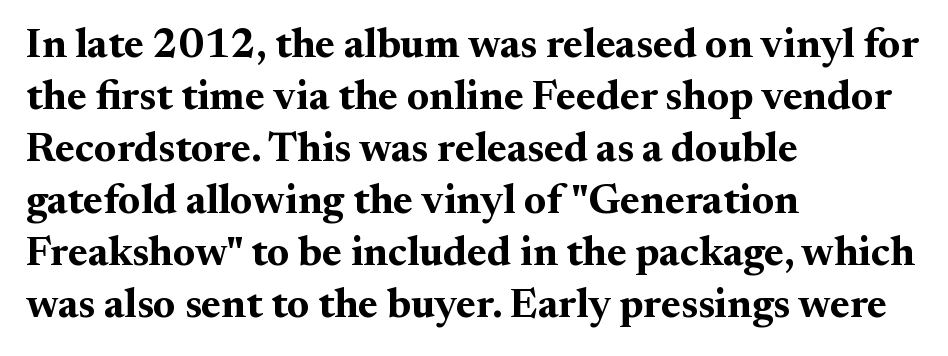
Descenders are the only things crossing below the line. Does the lettering tilt? It doesn't — this is upright. Compared with a centered layout, this one pins lines to the left instead. Character widths vary here, with narrow letters taking less room than wide ones. Letterform terminals end in serifs throughout the passage.
